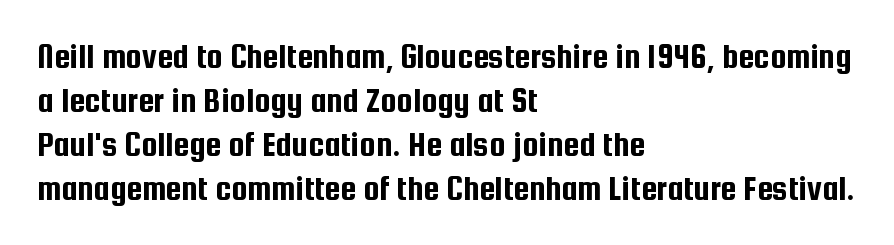
Visually the block forms a straight wall on the left and a jagged coastline on the right. Is the letter spacing exaggerated? No — it looks like the ordinary default. Ordinary non-slanted type is in use. Words float on clear page, feet unadorned.
